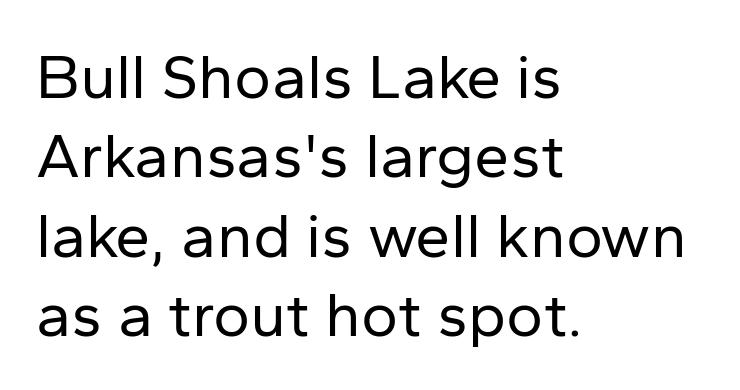
Words appear dense and cohesive because spacing is normal. Character widths vary here, with narrow letters taking less room than wide ones. Italic? Not at all — the glyphs are vertical. The baseline area is clear. Letters have the restrained weight of plain body copy at most.
